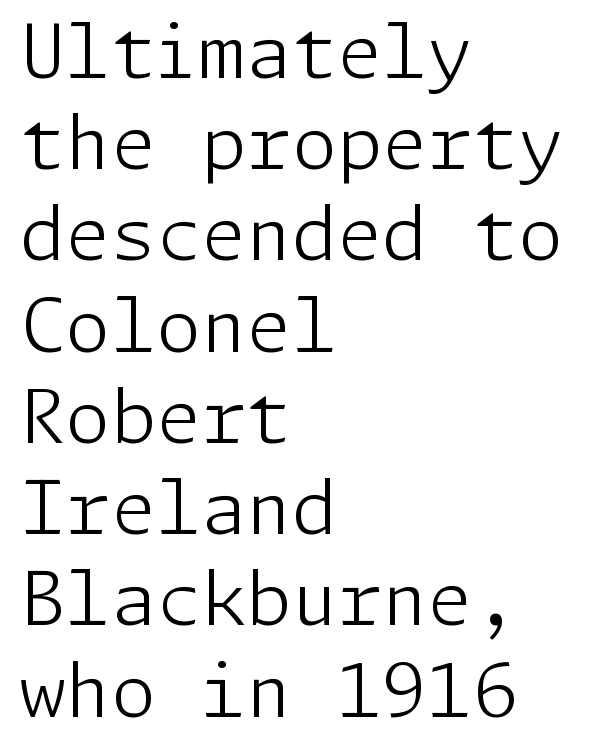
The image shows 73 px light sans-serif type, upright; set left-aligned, normal line spacing (1.25x), normal letter spacing, not underlined; low stroke contrast and a medium x-height.
